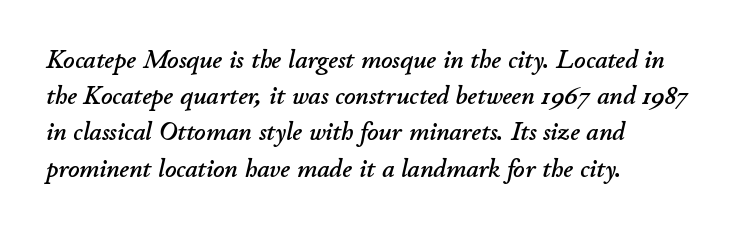
The horizontal fit of the characters is conventional and even. Nobody drew a line under any word here. Vertical spacing — default. Slant detected: the letters are inclined.
